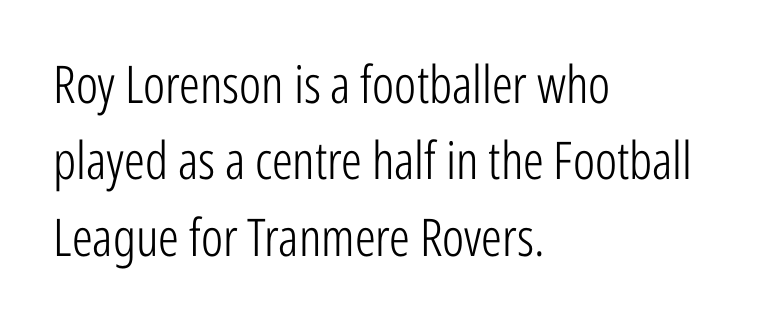
{"serif": "no", "italic": "no", "bold": "no", "weight": "light", "width": "condensed", "stroke_contrast": "low", "x_height": "medium", "monospaced": "no", "underline": "no", "align": "left", "line_spacing": "normal", "line_spacing_ratio": 1.47, "letter_spacing": "normal", "letter_spacing_em": 0.0, "glyph_px": 52}
